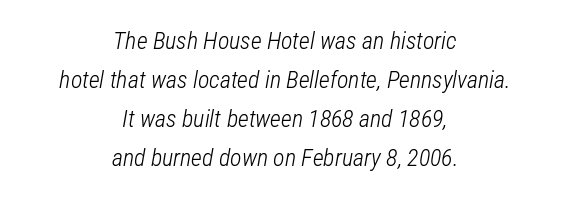
{"italic": "yes", "lean": "right", "slant_degrees": 12, "bold": "no", "underline": "no", "align": "center", "line_spacing": "normal", "line_spacing_ratio": 1.63, "letter_spacing": "normal", "letter_spacing_em": 0.0, "glyph_px": 24}
